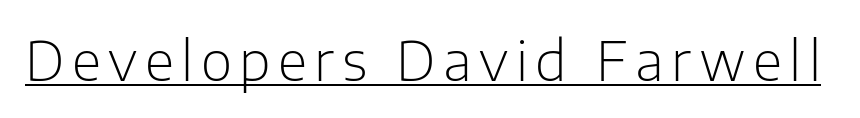
{"serif": "no", "italic": "no", "bold": "no", "weight": "light", "width": "normal", "stroke_contrast": "low", "x_height": "medium", "monospaced": "no", "underline": "yes", "glyph_px": 54}
